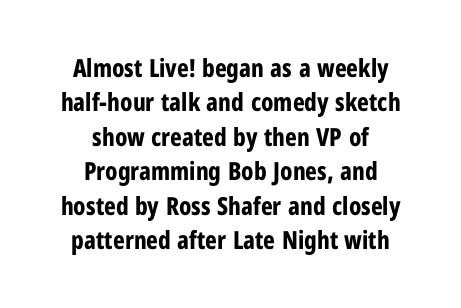
{"italic": "no", "bold": "yes", "underline": "no", "align": "center", "line_spacing": "normal", "line_spacing_ratio": 1.38, "letter_spacing": "normal", "letter_spacing_em": 0.0, "glyph_px": 25}
